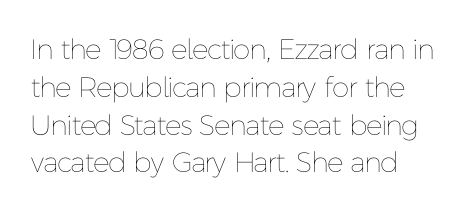
The image shows 28 px thin type, upright; set normal line spacing (1.35x), normal letter spacing, not underlined; low stroke contrast and a medium x-height.
